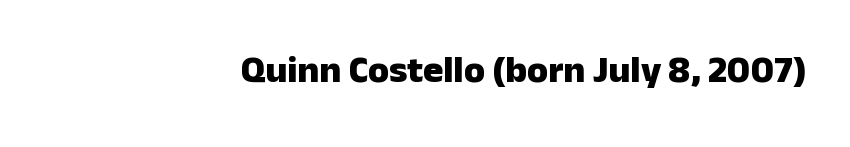
{"serif": "no", "italic": "no", "bold": "yes", "weight": "heavy", "width": "normal", "stroke_contrast": "low", "x_height": "medium", "monospaced": "no", "underline": "no", "align": "right", "letter_spacing": "normal", "letter_spacing_em": 0.0, "glyph_px": 38}
